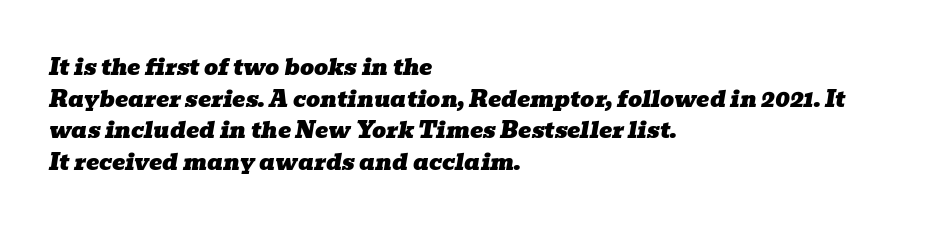
The image shows 22 px text type, italic (leaning right); set left-aligned, normal line spacing (1.44x), normal letter spacing, not underlined.
